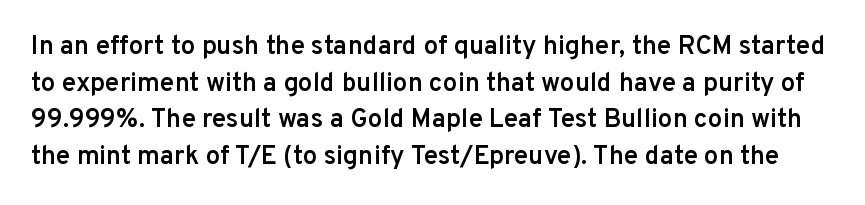
Q: Is the text bold? A: Semi-bold.
Q: Is the text italic (slanted)? A: No, it is upright.
Q: Is the text underlined? A: No.
Q: Is the spacing between letters normal or unusually wide? A: Normal.
Q: Is the spacing between lines tight, normal or loose? A: Normal.
